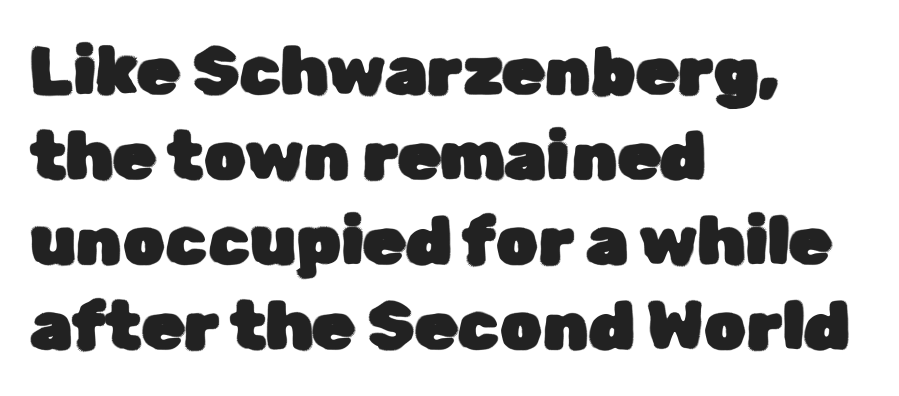
Q: Is the text italic (slanted)? A: No, it is upright.
Q: Is the typeface a serif or a sans-serif typeface? A: Sans-serif.
Q: Is the text underlined? A: No.
Q: How is the paragraph aligned? A: Left-aligned.
Q: Is the spacing between letters normal or unusually wide? A: Normal.
Q: Is the spacing between lines tight, normal or loose? A: Normal.
Q: Width (condensed, normal, or wide)? A: Normal.
Q: Stroke contrast? A: Low.
Q: x-height? A: Medium.
Q: Monospaced? A: No.
